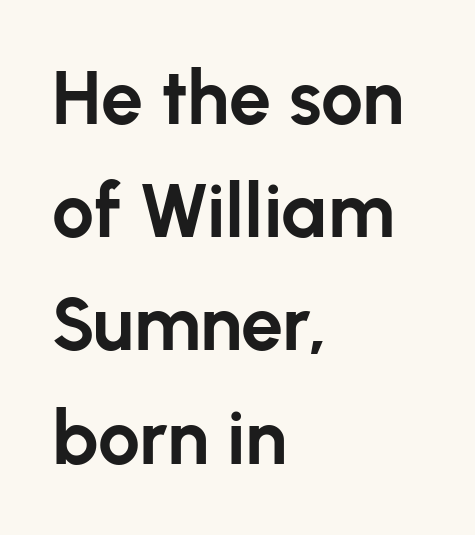
The passage shown is typed in a proportional face where columns would drift. Inter-character spacing is left at the font's built-in metrics. The letters are bold, with thick, heavy strokes. Nope, not italic — everything's standing straight.
